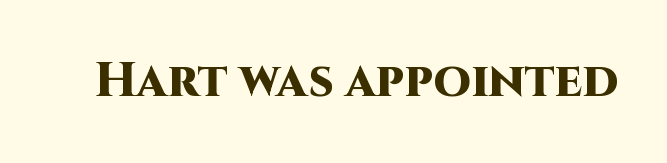
Q: Is the text bold? A: Yes.
Q: Is the text italic (slanted)? A: No, it is upright.
Q: Is the typeface a serif or a sans-serif typeface? A: Sans-serif.
Q: Is the text underlined? A: No.
Q: Is the spacing between letters normal or unusually wide? A: Normal.
Q: Width (condensed, normal, or wide)? A: Normal.
Q: Stroke contrast? A: High.
Q: x-height? A: Large.
Q: Monospaced? A: No.
